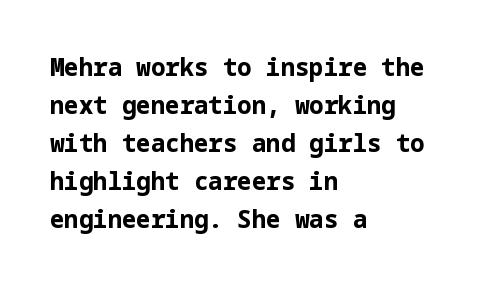
The space between consecutive lines is moderate. Alignment: flush left. The passage shown is not underscored anywhere. The type is set solid horizontally, with unmodified tracking. The characters look thick and weighty, a clear bold. Unlike italic type, these characters show no tilt at all.
